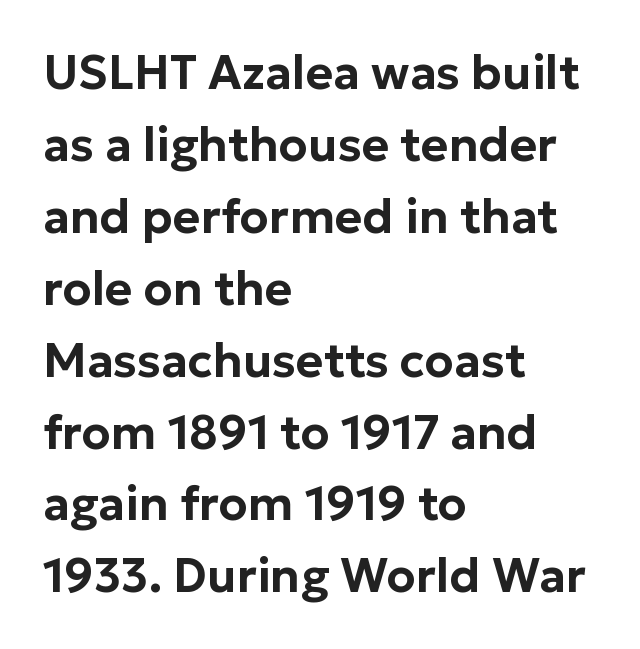
Q: Is the text italic (slanted)? A: No, it is upright.
Q: Is the typeface a serif or a sans-serif typeface? A: Sans-serif.
Q: Is the text underlined? A: No.
Q: How is the paragraph aligned? A: Left-aligned.
Q: Is the spacing between letters normal or unusually wide? A: Normal.
Q: Is the spacing between lines tight, normal or loose? A: Normal.
Q: Width (condensed, normal, or wide)? A: Normal.
Q: Stroke contrast? A: Low.
Q: x-height? A: Medium.
Q: Monospaced? A: No.
